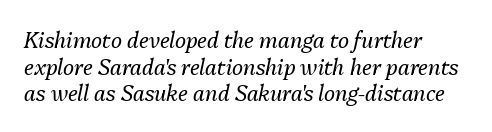
Q: Is the text bold? A: No.
Q: Is the text italic (slanted)? A: Yes, it leans right by about 13 degrees.
Q: Is the text underlined? A: No.
Q: How is the paragraph aligned? A: Left-aligned.
Q: Is the spacing between letters normal or unusually wide? A: Normal.
Q: Is the spacing between lines tight, normal or loose? A: Normal.
